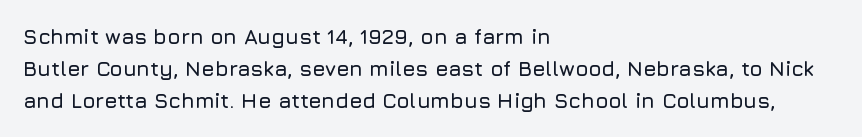
Q: Is the text italic (slanted)? A: No, it is upright.
Q: Is the text underlined? A: No.
Q: How is the paragraph aligned? A: Left-aligned.
Q: Is the spacing between letters normal or unusually wide? A: Normal.
Q: Is the spacing between lines tight, normal or loose? A: Normal.
